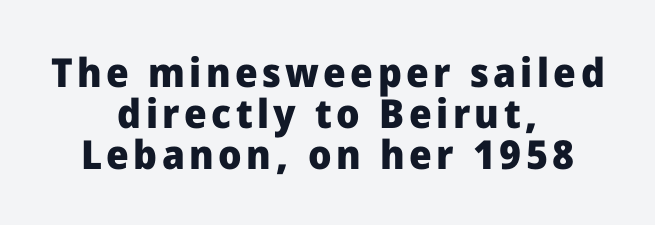
{"serif": "no", "italic": "no", "bold": "yes", "weight": "heavy", "width": "normal", "stroke_contrast": "low", "x_height": "medium", "monospaced": "no", "underline": "no", "align": "center", "line_spacing": "tight", "line_spacing_ratio": 1.02, "glyph_px": 40}
